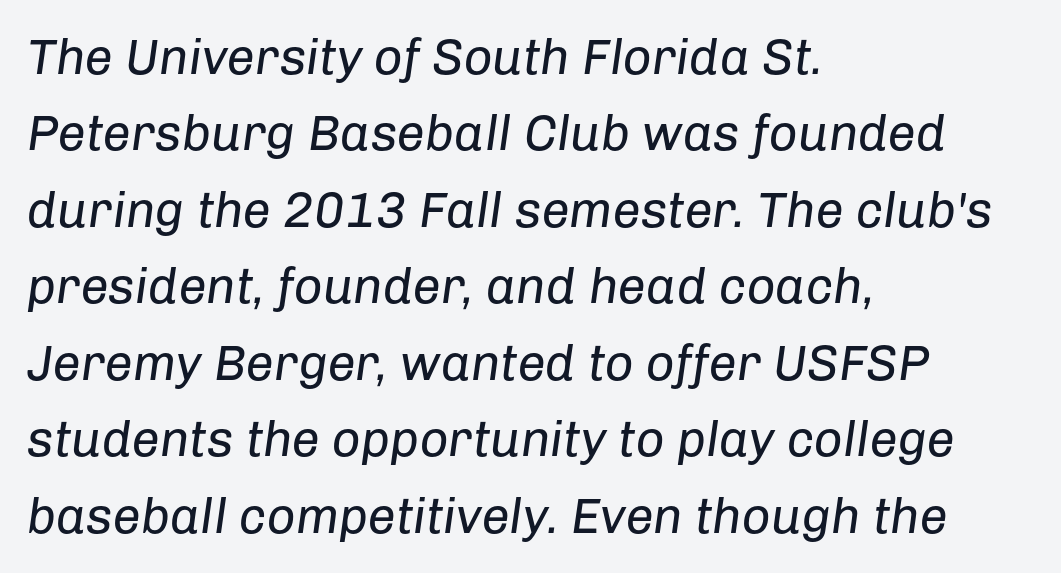
Horizontal alignment here is leftward, the default for most running prose. The foot of each line stays bare and open. Do the characters align in a grid? No, the font is proportional. Weight: in the light-to-regular range.
